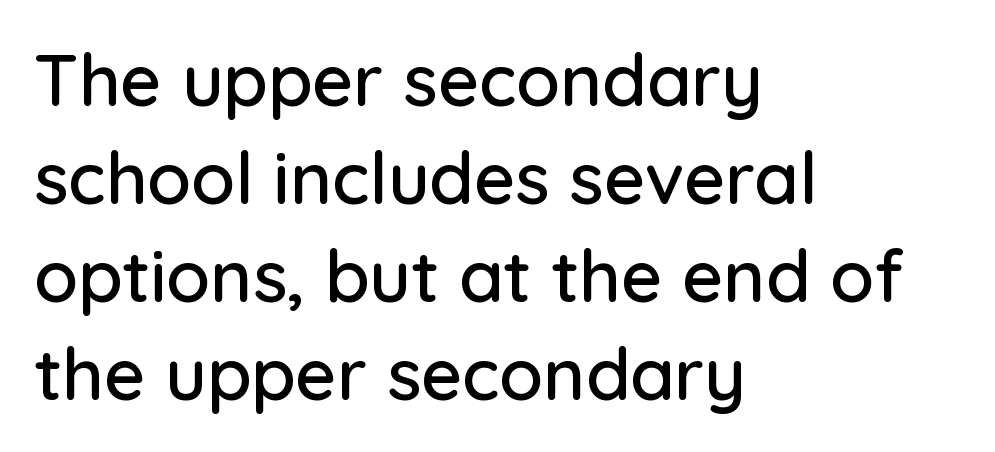
The designer went with a sans here, leaving each stem footless. Every stem runs plumb, perpendicular to the baseline. Here the designer chose a conventional face with non-uniform glyph widths. The paragraph has a hard left edge and a soft right edge. The baseline area is clear.
